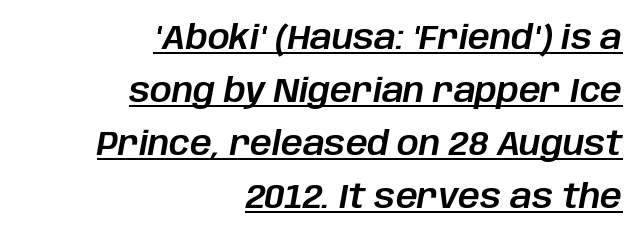
Does the copy run flush right? Yes — the right margin is perfectly even. Quick note: italic. The leading is moderate, giving the passage an even texture. There is no visible air inserted between adjacent glyphs. Quick note: underline on.
